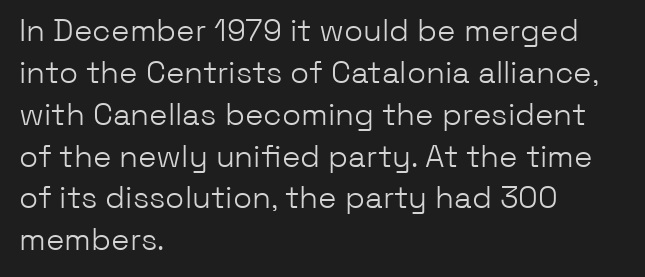
Is there any slant? The stems are plumb. The rendering uses a moderate line-height, typical for paragraphs. The rendering shows plain stroke endings on the letterforms — a sans-serif design. A clean baseline with only descenders dipping below it.
